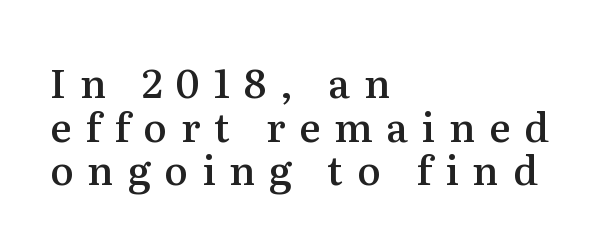
{"serif": "yes", "italic": "no", "bold": "semi", "weight": "semibold", "width": "normal", "stroke_contrast": "medium", "x_height": "medium", "monospaced": "no", "underline": "no", "align": "left", "line_spacing": "tight", "line_spacing_ratio": 1.09, "letter_spacing": "wide", "letter_spacing_em": 0.34, "glyph_px": 40}
